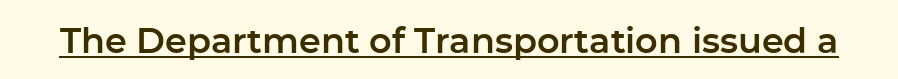
The image shows 35 px sans-serif type, upright; set normal letter spacing, underlined; low stroke contrast and a medium x-height.
